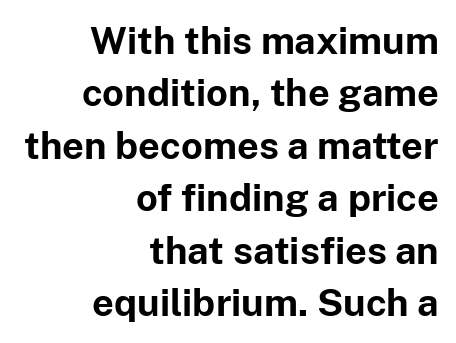
Regarding serifs, this sample does without them. These lines sit exactly where default settings would place them. The lettering stays uniformly vertical, giving the passage a roman look. You'd pick this weight for a headline — it's a proper bold. Just letters on the line, the space beneath them empty. Here the glyphs are tracked normally, forming tight word shapes.
